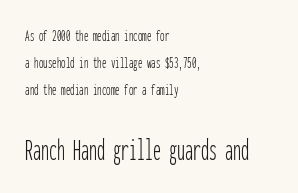
{"serif": "no", "italic": "no", "bold": "no", "weight": "thin", "width": "condensed", "stroke_contrast": "low", "x_height": "medium", "monospaced": "yes", "underline": "no", "align": "left", "line_spacing": "normal", "line_spacing_ratio": 1.51, "letter_spacing": "normal", "letter_spacing_em": 0.0, "larger_block": "second", "size_ratio": 1.78, "glyph_px": 32}
